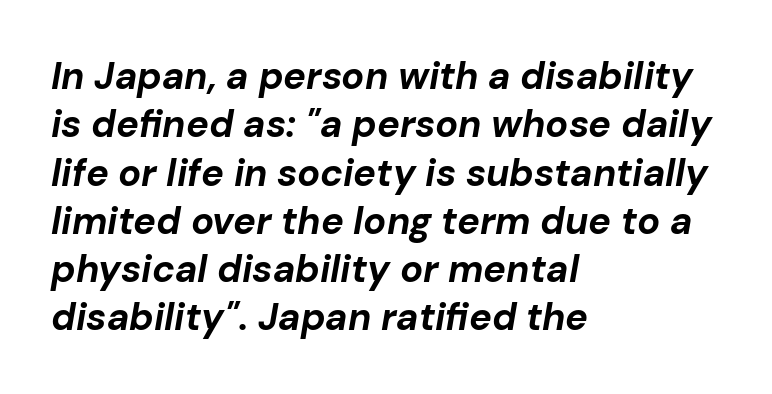
The image shows 38 px bold type, italic (leaning right); set left-aligned, normal line spacing (1.27x), normal letter spacing, not underlined; low stroke contrast and a medium x-height.
